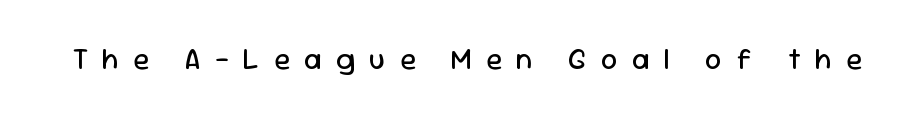
Q: Is the text bold? A: No.
Q: Is the text italic (slanted)? A: No, it is upright.
Q: Is the typeface a serif or a sans-serif typeface? A: Sans-serif.
Q: Is the text underlined? A: No.
Q: Is the spacing between letters normal or unusually wide? A: Unusually wide.
Q: Width (condensed, normal, or wide)? A: Normal.
Q: Stroke contrast? A: Low.
Q: x-height? A: Medium.
Q: Monospaced? A: No.
